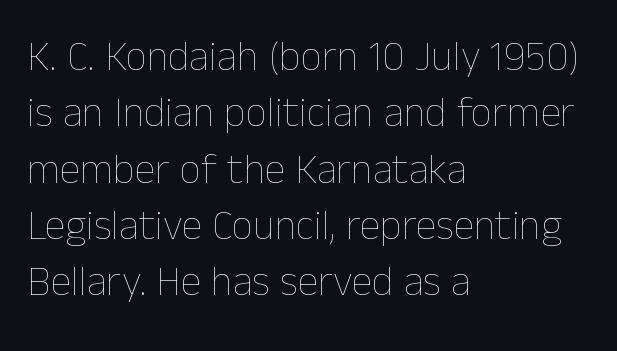
All the whitespace from short lines collects on the right. Baseline-to-baseline distance is the conventional proportion of letter height. The letterforms sit shoulder to shoulder at normal distance. The passage shown is typed in a proportional face where columns would drift. This sample uses an upright cut, with every glyph sitting square on the baseline.
